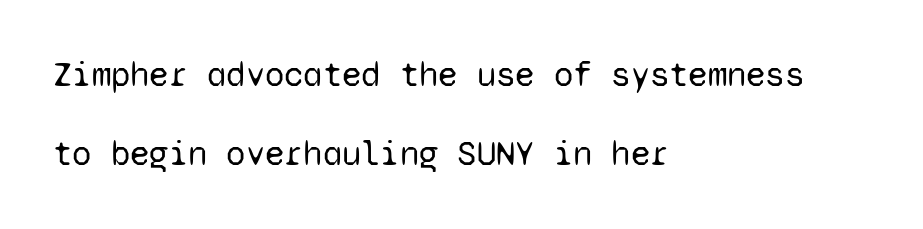
Q: Is the text bold? A: No.
Q: Is the text italic (slanted)? A: No, it is upright.
Q: Is the typeface a serif or a sans-serif typeface? A: Sans-serif.
Q: Is the text underlined? A: No.
Q: How is the paragraph aligned? A: Left-aligned.
Q: Is the spacing between letters normal or unusually wide? A: Normal.
Q: Is the spacing between lines tight, normal or loose? A: Loose.
Q: Width (condensed, normal, or wide)? A: Normal.
Q: Stroke contrast? A: Low.
Q: x-height? A: Medium.
Q: Monospaced? A: Yes.
